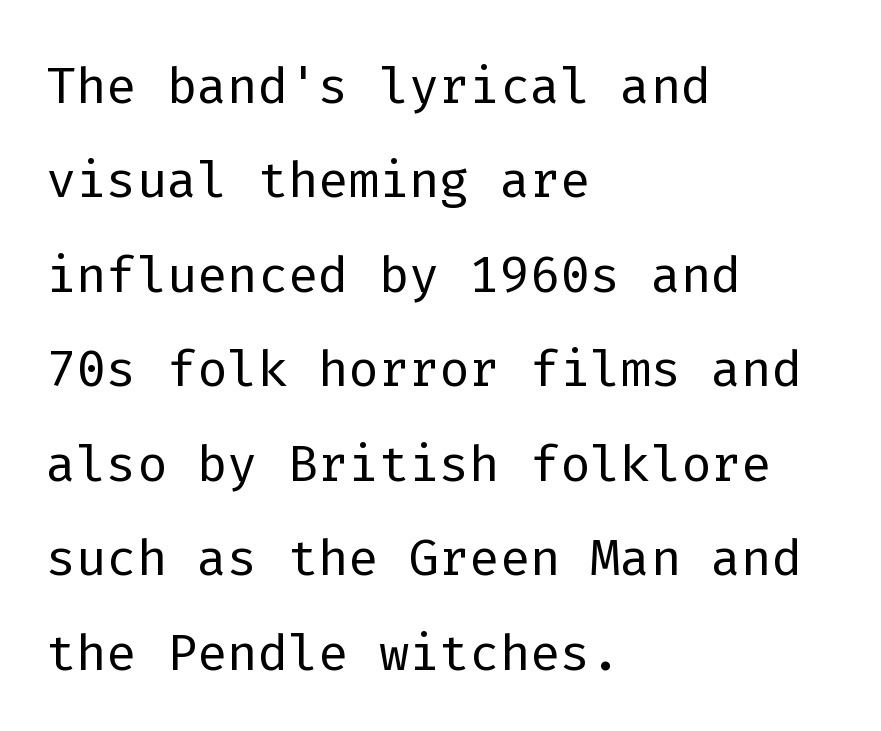
Every character sits straight up, as roman type does. The strokes carry an ordinary text weight at most. Type without underlining. The lines in this sample share a left origin and differ only in where they stop. Each letter's strokes conclude bluntly, with no projecting serifs.
